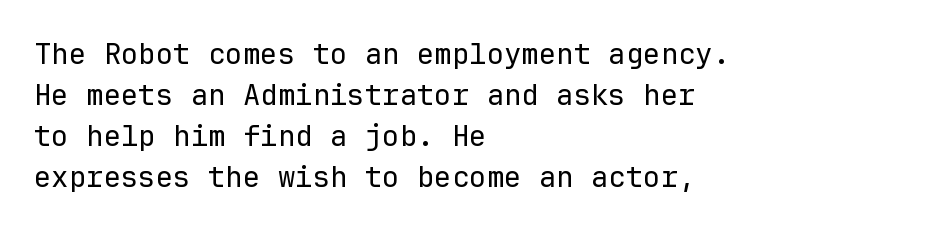
Q: Is the text bold? A: No.
Q: Is the text italic (slanted)? A: No, it is upright.
Q: Is the typeface a serif or a sans-serif typeface? A: Sans-serif.
Q: Is the text underlined? A: No.
Q: How is the paragraph aligned? A: Left-aligned.
Q: Is the spacing between letters normal or unusually wide? A: Normal.
Q: Is the spacing between lines tight, normal or loose? A: Normal.
Q: Width (condensed, normal, or wide)? A: Normal.
Q: Stroke contrast? A: Low.
Q: x-height? A: Medium.
Q: Monospaced? A: Yes.
